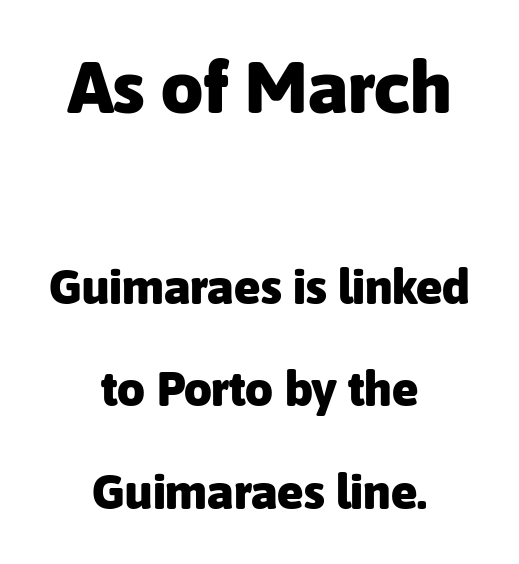
The image shows 74 px heavy sans-serif type, upright; set centered, loose line spacing (2.1x), normal letter spacing, not underlined; the first (top) block is 1.51x larger; low stroke contrast and a medium x-height.
